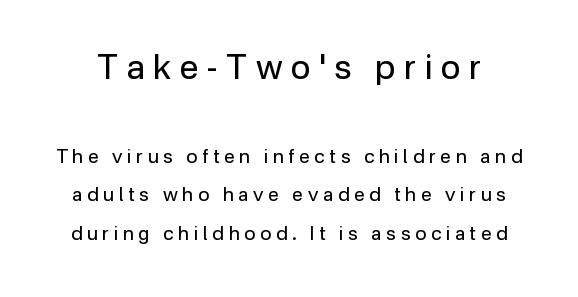
The image shows 34 px regular-weight sans-serif type, upright; set loose line spacing (2.02x), unusually wide letter spacing (+0.25 em), not underlined; the first (top) block is 1.79x larger; low stroke contrast and a medium x-height.
